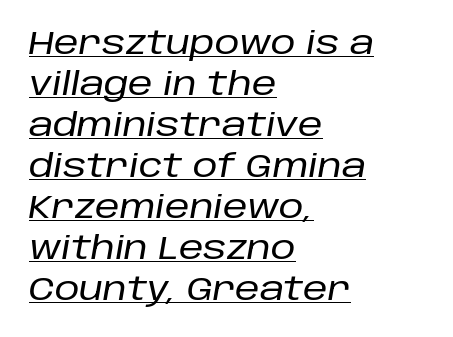
The image shows 31 px text type, italic (leaning right); set left-aligned, normal line spacing (1.32x), normal letter spacing, underlined; low stroke contrast and a large x-height.
